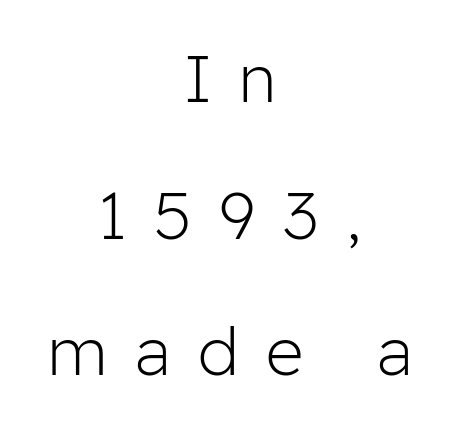
The image shows 66 px light sans-serif type, upright; set centered, loose line spacing (2.07x), unusually wide letter spacing (+0.42 em), not underlined; low stroke contrast and a medium x-height.
